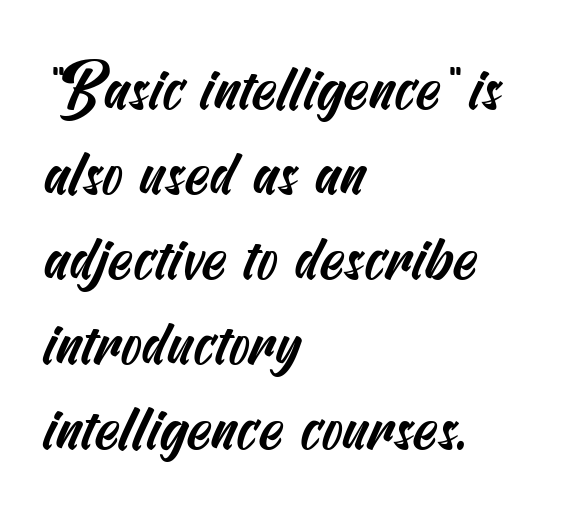
Q: Is the typeface a serif or a sans-serif typeface? A: Sans-serif.
Q: Is the text underlined? A: No.
Q: How is the paragraph aligned? A: Left-aligned.
Q: Is the spacing between letters normal or unusually wide? A: Normal.
Q: Is the spacing between lines tight, normal or loose? A: Normal.
Q: Width (condensed, normal, or wide)? A: Condensed.
Q: Stroke contrast? A: Medium.
Q: x-height? A: Small.
